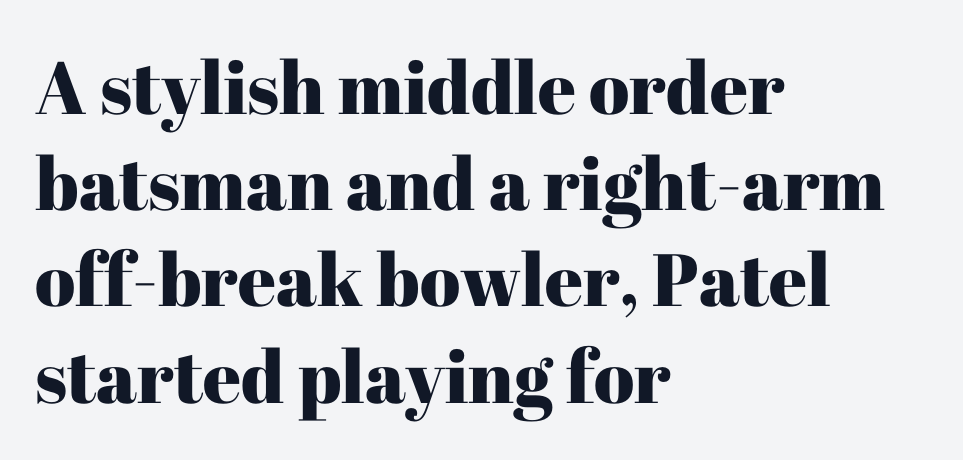
The face used here is proportionally spaced, like ordinary book or web type. Check under the words: just untouched page. The letters stand straight up with perfectly vertical stems. Compared with typical paragraphs, the rows here are spaced about the same.
